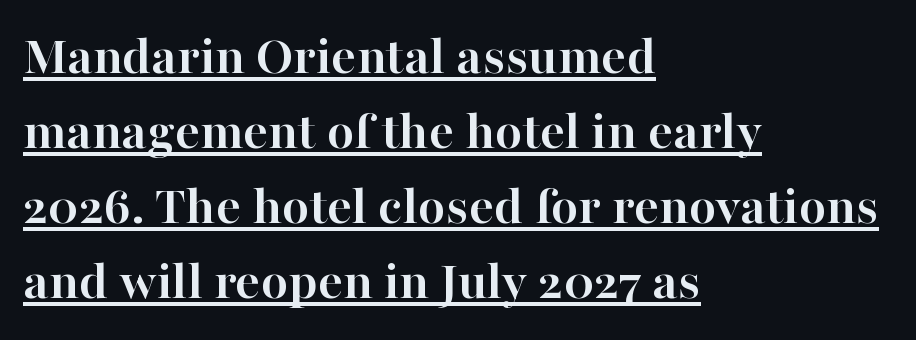
The image shows 56 px semibold serif type, upright; set left-aligned, normal line spacing (1.34x), normal letter spacing, underlined; high stroke contrast and a medium x-height.
